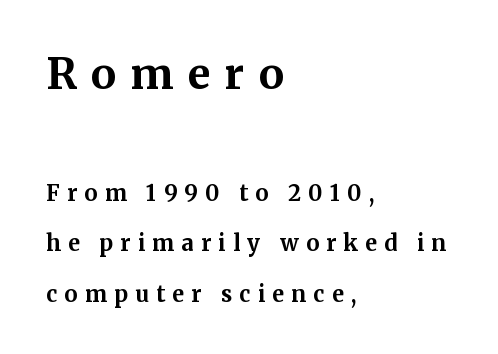
The image shows 43 px bold serif type, upright; set left-aligned, loose line spacing (2.29x), unusually wide letter spacing (+0.33 em), not underlined; the first (top) block is 1.95x larger; medium stroke contrast and a medium x-height.
